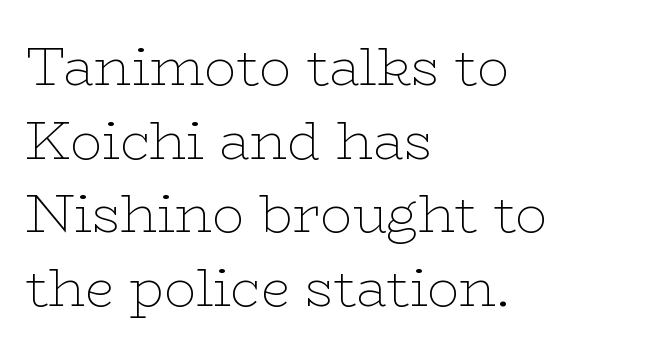
A typesetter would call this leading conventional body-copy spacing. The foot of each line stays bare and open. Notice how the stems are strictly vertical — no italics here. The strokes carry an ordinary text weight at most.
